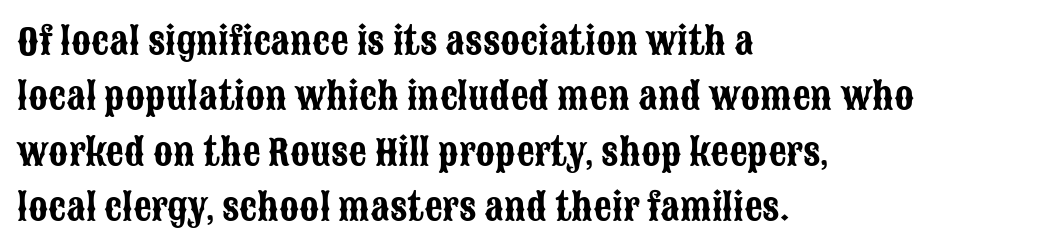
The image shows 36 px condensed sans-serif type, upright; set left-aligned, normal line spacing (1.54x), normal letter spacing, not underlined; low stroke contrast and a large x-height.
